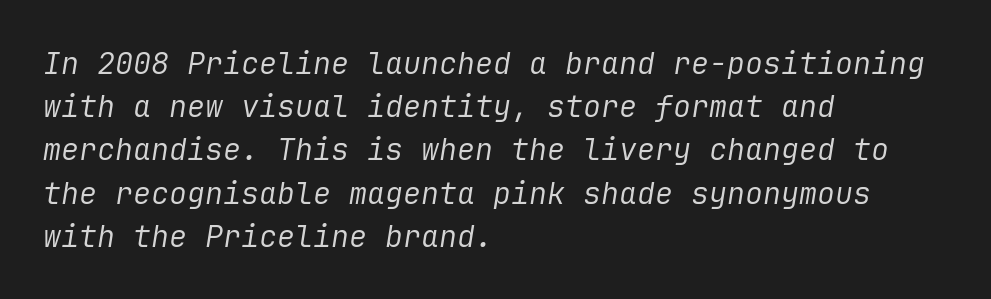
{"italic": "yes", "lean": "right", "slant_degrees": 9, "bold": "no", "weight": "regular", "width": "normal", "stroke_contrast": "low", "x_height": "medium", "underline": "no", "align": "left", "line_spacing": "normal", "line_spacing_ratio": 1.44, "letter_spacing": "normal", "letter_spacing_em": 0.0, "glyph_px": 30}
